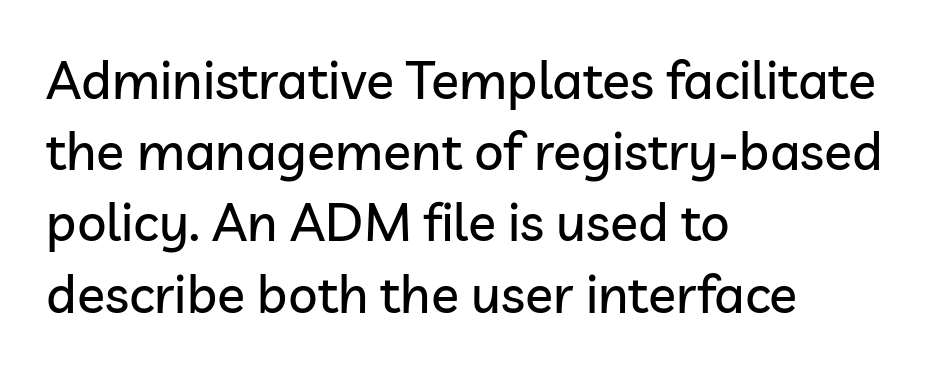
The image shows 52 px sans-serif type, upright; set left-aligned, normal line spacing (1.37x), normal letter spacing, not underlined; low stroke contrast and a medium x-height.
